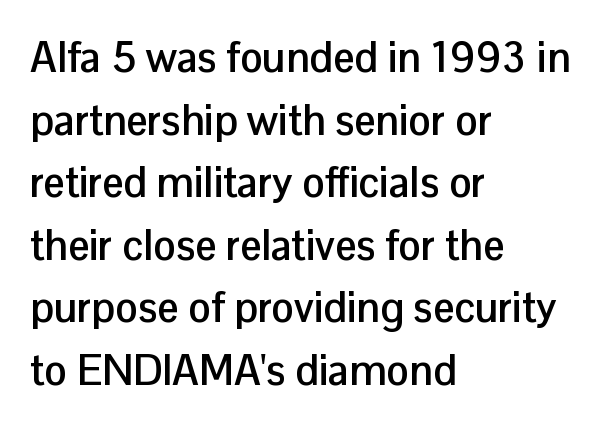
{"serif": "no", "italic": "no", "bold": "yes", "weight": "semibold", "width": "normal", "stroke_contrast": "low", "x_height": "medium", "monospaced": "no", "underline": "no", "align": "left", "line_spacing": "normal", "line_spacing_ratio": 1.49, "letter_spacing": "normal", "letter_spacing_em": 0.0, "glyph_px": 42}
